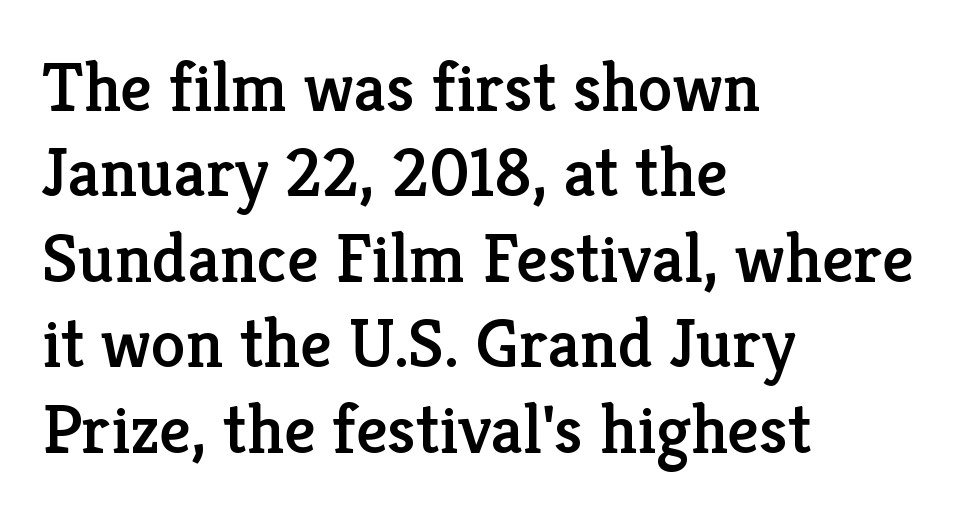
The image shows 70 px serif type, upright; set left-aligned, line spacing 1.22x, normal letter spacing, not underlined; low stroke contrast and a medium x-height.
